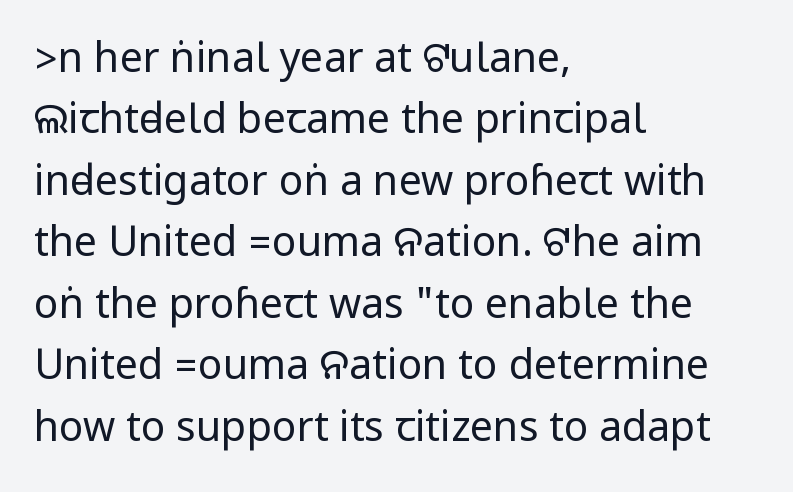
{"serif": "no", "italic": "no", "bold": "no", "weight": "regular", "width": "condensed", "stroke_contrast": "low", "underline": "no", "align": "left", "line_spacing": "normal", "line_spacing_ratio": 1.5, "letter_spacing": "normal", "letter_spacing_em": 0.0, "glyph_px": 41}
